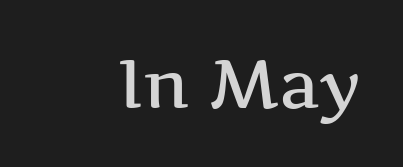
{"serif": "yes", "italic": "no", "width": "wide", "stroke_contrast": "medium", "x_height": "medium", "monospaced": "no", "underline": "no", "letter_spacing": "normal", "letter_spacing_em": 0.0, "glyph_px": 68}
